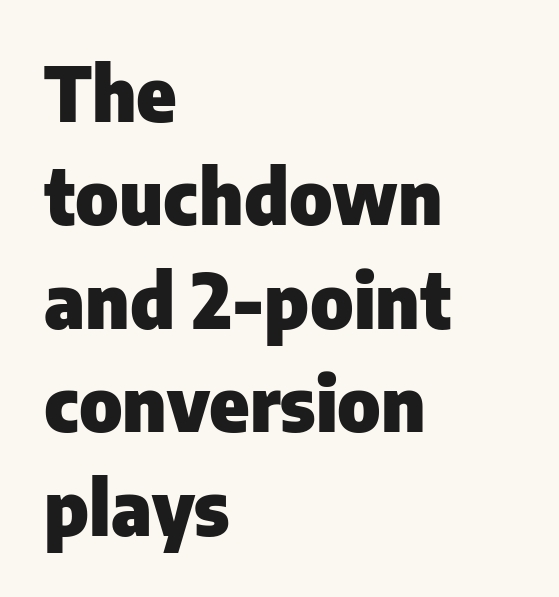
{"serif": "no", "italic": "no", "bold": "yes", "weight": "heavy", "width": "normal", "stroke_contrast": "low", "x_height": "medium", "monospaced": "no", "underline": "no", "align": "left", "line_spacing": "normal", "line_spacing_ratio": 1.38, "letter_spacing": "normal", "letter_spacing_em": 0.0, "glyph_px": 75}
